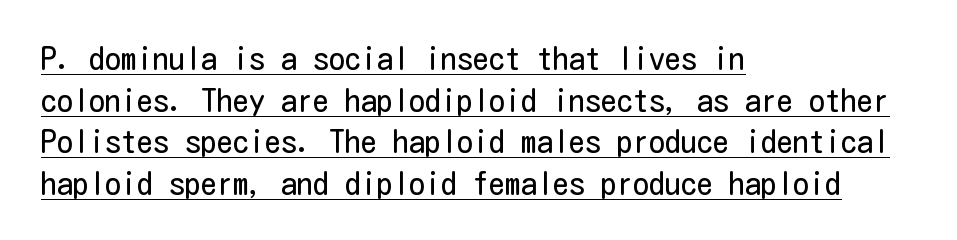
{"serif": "no", "italic": "no", "bold": "no", "weight": "regular", "width": "condensed", "stroke_contrast": "low", "x_height": "medium", "underline": "yes", "align": "left", "line_spacing": "normal", "line_spacing_ratio": 1.3, "letter_spacing": "normal", "letter_spacing_em": 0.0, "glyph_px": 32}
